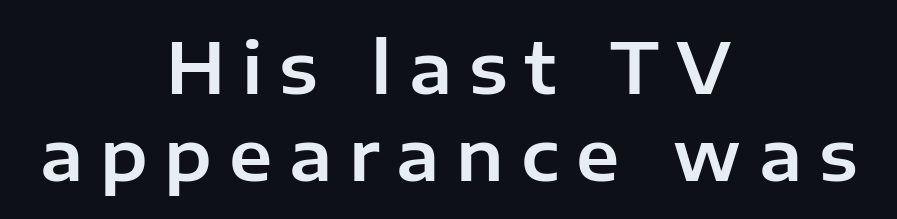
{"serif": "no", "italic": "no", "width": "normal", "stroke_contrast": "low", "x_height": "medium", "monospaced": "no", "underline": "no", "align": "center", "line_spacing": "normal", "line_spacing_ratio": 1.25, "letter_spacing": "wide", "letter_spacing_em": 0.24, "glyph_px": 70}
